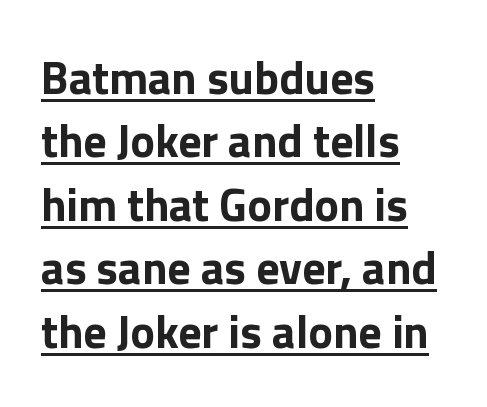
{"serif": "no", "italic": "no", "bold": "yes", "weight": "bold", "width": "normal", "stroke_contrast": "low", "x_height": "medium", "monospaced": "no", "underline": "yes", "align": "left", "line_spacing": "normal", "line_spacing_ratio": 1.38, "letter_spacing": "normal", "letter_spacing_em": 0.0, "glyph_px": 46}
